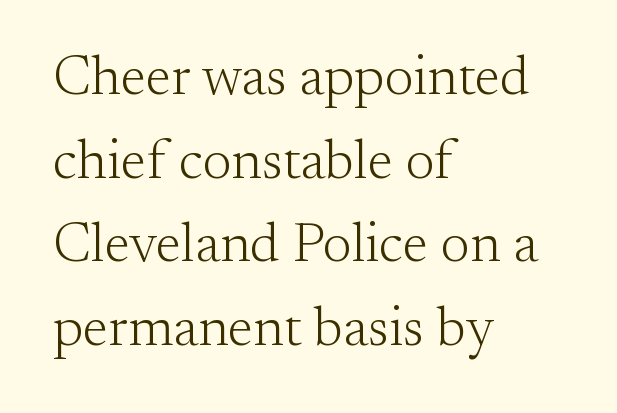
The characters are drawn with everyday or finer stroke widths. Reading down the column, the eye jumps a familiar distance to each next line. Here the designer chose a conventional face with non-uniform glyph widths. There is no visible air inserted between adjacent glyphs.
